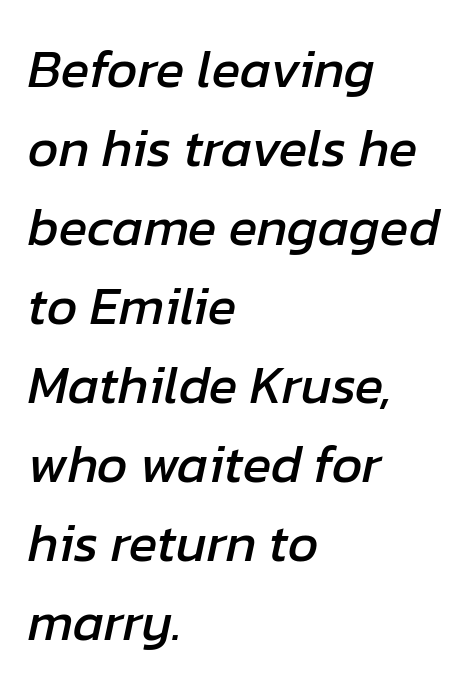
The image shows 53 px text type, italic (leaning right); set left-aligned, normal line spacing (1.49x), normal letter spacing, not underlined; low stroke contrast and a medium x-height.
